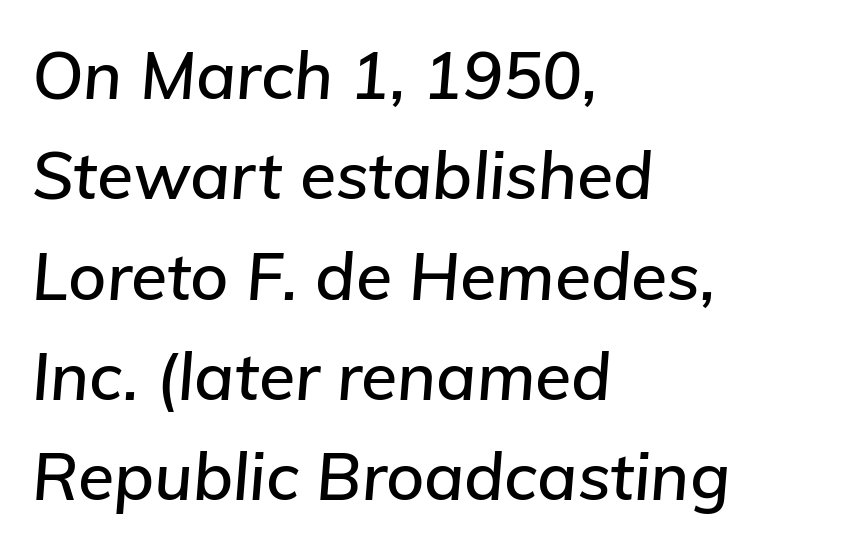
Q: Is the text italic (slanted)? A: Yes, it leans right by about 5 degrees.
Q: Is the text underlined? A: No.
Q: How is the paragraph aligned? A: Left-aligned.
Q: Is the spacing between letters normal or unusually wide? A: Normal.
Q: Is the spacing between lines tight, normal or loose? A: Normal.
Q: Width (condensed, normal, or wide)? A: Normal.
Q: Stroke contrast? A: Low.
Q: x-height? A: Medium.
Q: Monospaced? A: No.
